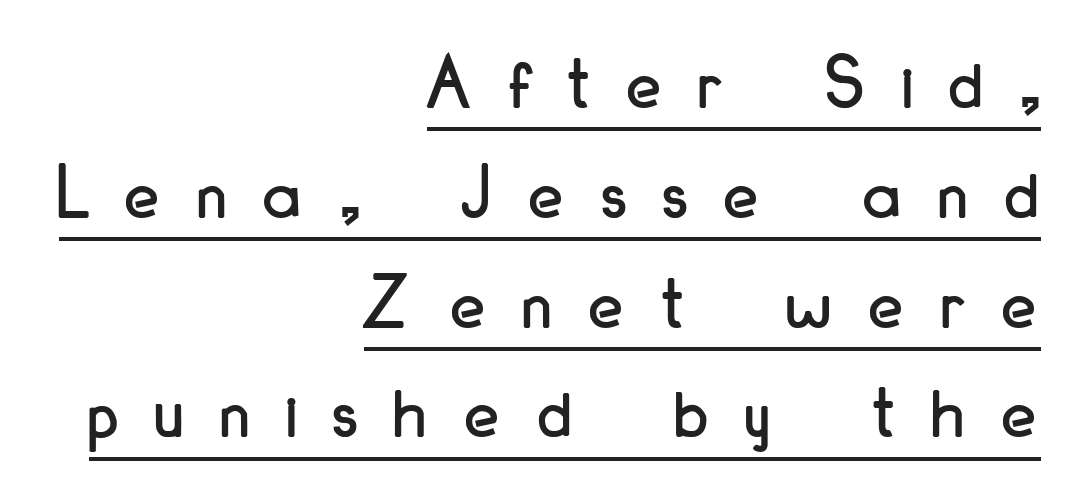
The image shows 79 px condensed sans-serif type, upright; set right-aligned, normal line spacing (1.39x), unusually wide letter spacing (+0.47 em), underlined; low stroke contrast and a small x-height.
